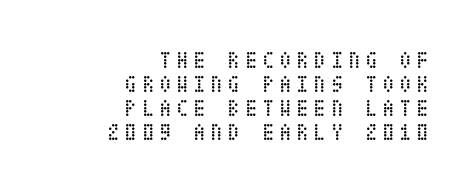
One-word summary of the alignment: right. When letters stand straight like this, we call the style roman or upright. The cut favours lightness, reaching ordinary text weight at its darkest. You could only call the tracking loose — the letters float apart.
